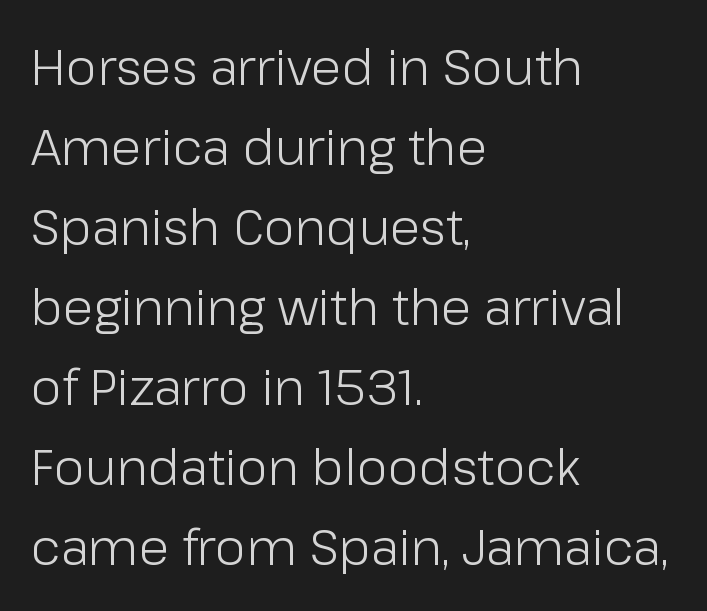
The image shows 50 px light sans-serif type, upright; set left-aligned, normal line spacing (1.6x), normal letter spacing, not underlined; low stroke contrast and a medium x-height.
